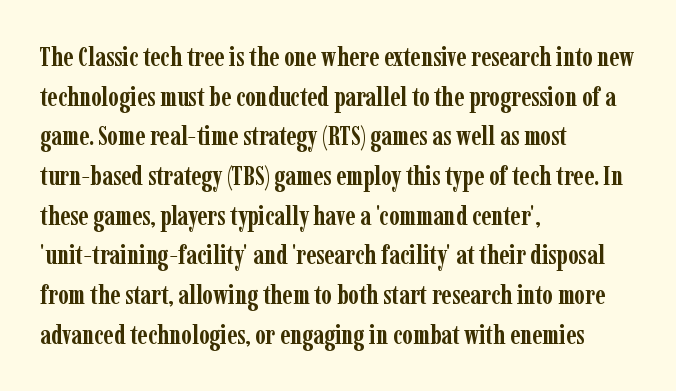
The glyphs are unaccompanied by any horizontal stroke below them. The characters look thick and weighty, a clear bold. Horizontally, the lines are justified to the leading edge only. Successive baselines arrive at the customary interval. Ordinary non-slanted type is in use.
